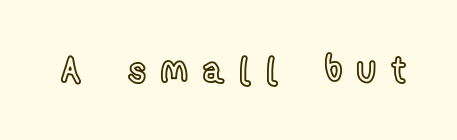
The image shows 37 px condensed type, upright; set unusually wide letter spacing (+0.42 em), not underlined; a medium x-height.
